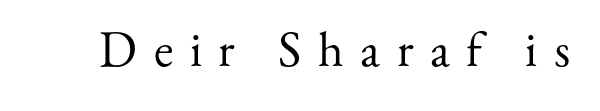
{"serif": "yes", "italic": "no", "bold": "no", "weight": "regular", "width": "normal", "stroke_contrast": "medium", "x_height": "small", "monospaced": "no", "underline": "no", "letter_spacing": "wide", "letter_spacing_em": 0.33, "glyph_px": 50}
